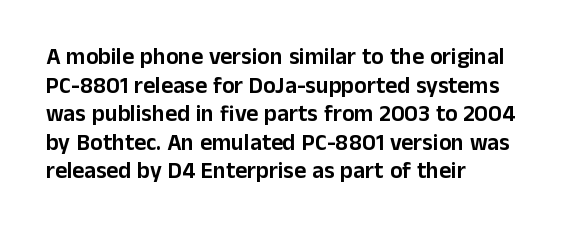
Q: Is the text italic (slanted)? A: No, it is upright.
Q: Is the text underlined? A: No.
Q: How is the paragraph aligned? A: Left-aligned.
Q: Is the spacing between letters normal or unusually wide? A: Normal.
